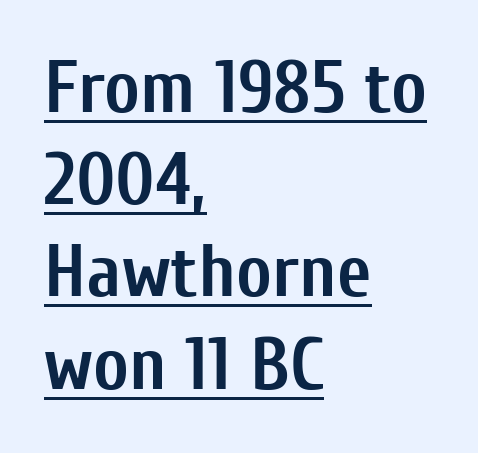
The image shows 75 px semibold, condensed sans-serif type, upright; set left-aligned, line spacing 1.23x, normal letter spacing, underlined; low stroke contrast and a medium x-height.
